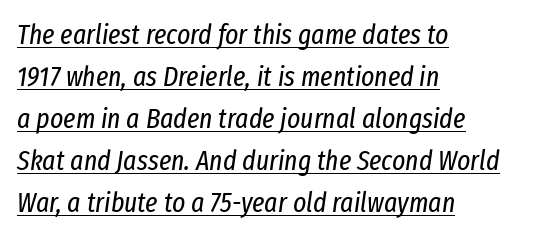
Q: Is the text bold? A: No.
Q: Is the text italic (slanted)? A: Yes, it leans right by about 8 degrees.
Q: Is the text underlined? A: Yes.
Q: How is the paragraph aligned? A: Left-aligned.
Q: Is the spacing between letters normal or unusually wide? A: Normal.
Q: Is the spacing between lines tight, normal or loose? A: Normal.
Q: Width (condensed, normal, or wide)? A: Condensed.
Q: Stroke contrast? A: Low.
Q: x-height? A: Medium.
Q: Monospaced? A: No.
